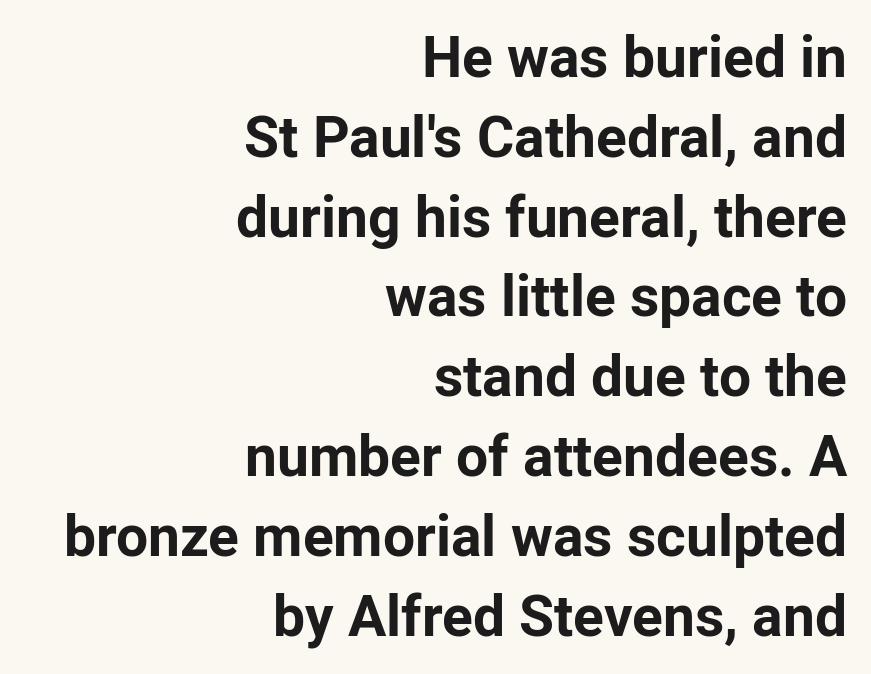
Looks like regular typesetting: each glyph gets only the width it needs. The passage shown is typeset with a sans-serif family. The tracking reads as untouched default to a designer's eye. Unlike italic type, these characters show no tilt at all.
